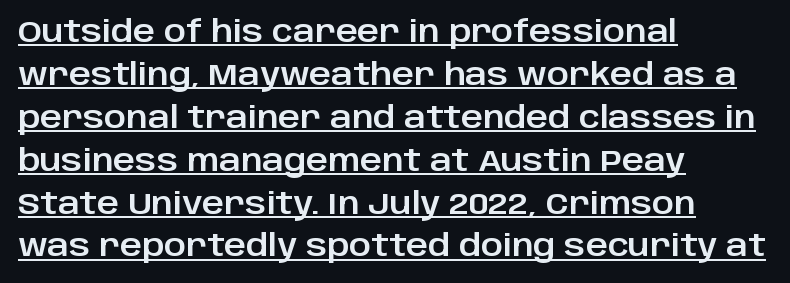
Q: Is the text italic (slanted)? A: No, it is upright.
Q: Is the typeface a serif or a sans-serif typeface? A: Sans-serif.
Q: Is the text underlined? A: Yes.
Q: How is the paragraph aligned? A: Left-aligned.
Q: Is the spacing between letters normal or unusually wide? A: Normal.
Q: Is the spacing between lines tight, normal or loose? A: Normal.
Q: Width (condensed, normal, or wide)? A: Normal.
Q: Stroke contrast? A: Low.
Q: x-height? A: Large.
Q: Monospaced? A: No.
